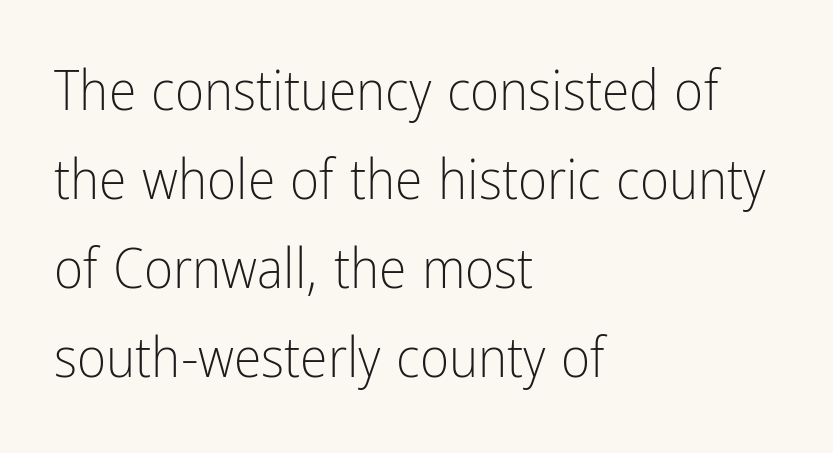
{"serif": "no", "italic": "no", "bold": "no", "weight": "light", "width": "condensed", "stroke_contrast": "low", "x_height": "medium", "monospaced": "no", "underline": "no", "align": "left", "line_spacing": "normal", "line_spacing_ratio": 1.59, "letter_spacing": "normal", "letter_spacing_em": 0.0, "glyph_px": 56}
